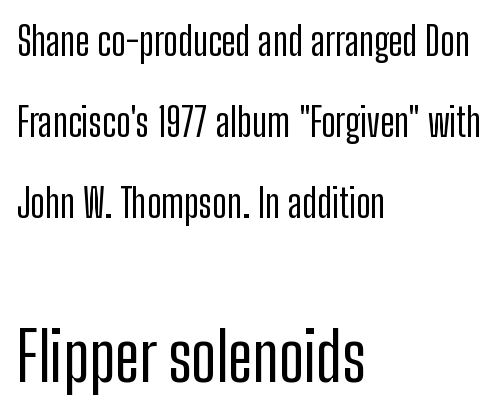
Letter spacing: default. Letters rest on an invisible, unmarked baseline. Size hierarchy here favors the trailing block over the leading one. Spacing verdict: proportional, widths tailored to each character. The font family rendered here belongs to the sans-serif group. This is roman type, the default non-slanted kind.
